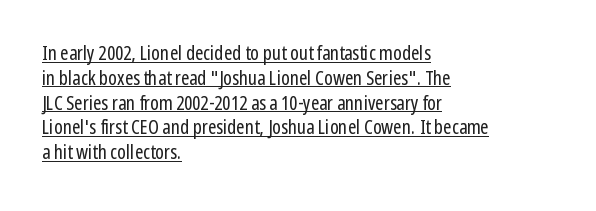
The image shows 20 px text type, upright; set left-aligned, line spacing 1.24x, normal letter spacing, underlined.
